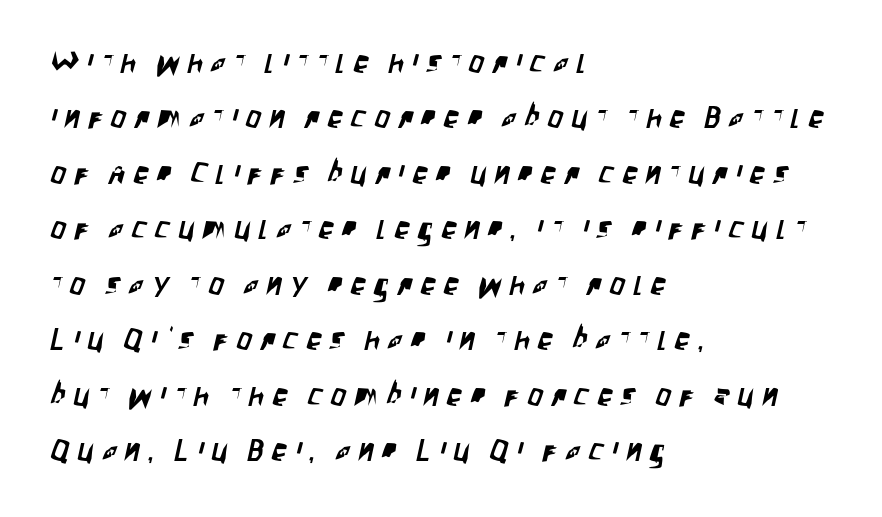
A sans-serif font was chosen for this passage. The strip under each line holds only bare page. Proportional: the letters do not fall into vertical columns. The paragraph shown leans on its left margin.
